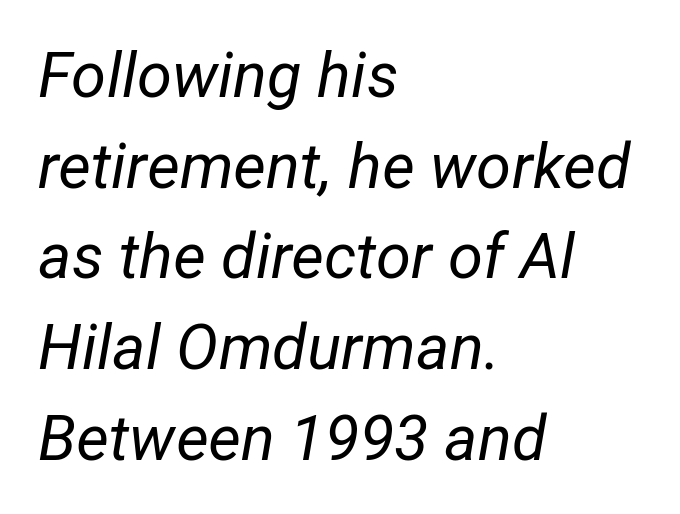
Every row of glyphs begins at an identical x-position on the left. The rows are spaced the way most documents space them. Heft: none added — not bold. Think of a printed novel: that variable character pitch is what you see here. The rendering applies a slant to the glyphs. The tracking reads as untouched default to a designer's eye.
